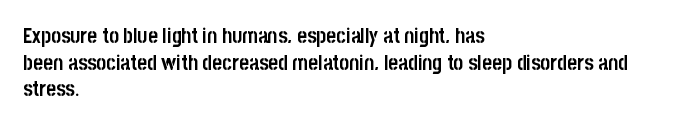
Q: Is the text bold? A: Yes.
Q: Is the text italic (slanted)? A: No, it is upright.
Q: Is the text underlined? A: No.
Q: How is the paragraph aligned? A: Left-aligned.
Q: Is the spacing between letters normal or unusually wide? A: Normal.
Q: Is the spacing between lines tight, normal or loose? A: Normal.
